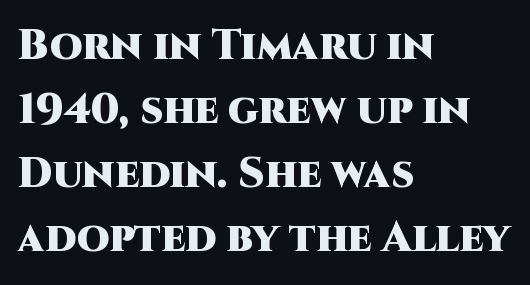
The image shows 42 px heavy sans-serif type, upright; set left-aligned, normal line spacing (1.52x), normal letter spacing, not underlined; high stroke contrast and a large x-height.
